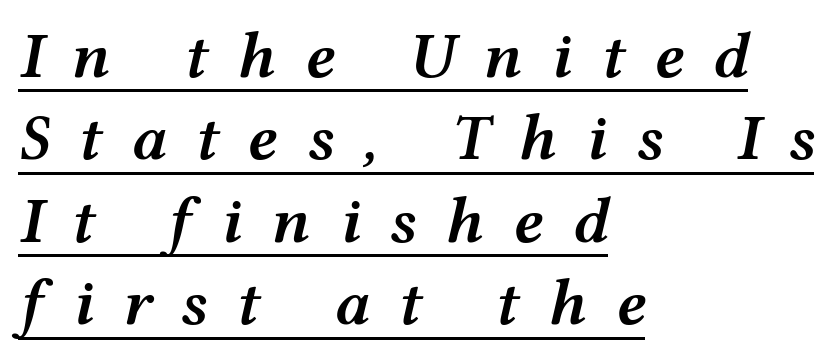
{"italic": "yes", "lean": "right", "slant_degrees": 12, "bold": "semi", "weight": "semibold", "width": "wide", "stroke_contrast": "medium", "x_height": "medium", "monospaced": "no", "underline": "yes", "align": "left", "line_spacing": "normal", "line_spacing_ratio": 1.25, "letter_spacing": "wide", "letter_spacing_em": 0.43, "glyph_px": 66}
